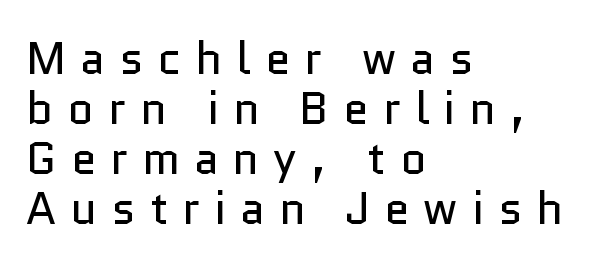
The image shows 45 px regular-weight sans-serif type, upright; set left-aligned, tight line spacing (1.11x), unusually wide letter spacing (+0.32 em), not underlined; low stroke contrast and a medium x-height.
